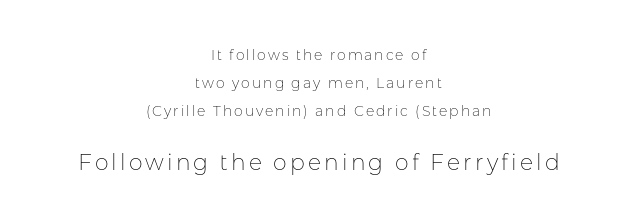
The image shows 22 px text type, upright; set centered, loose line spacing (2.0x), not underlined; the second (bottom) block is 1.57x larger.
